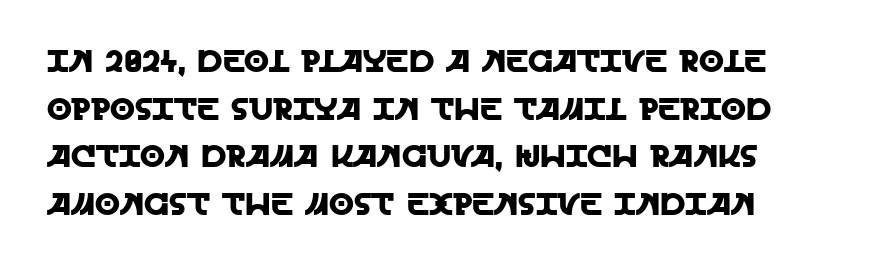
Q: Is the text italic (slanted)? A: No, it is upright.
Q: Is the typeface a serif or a sans-serif typeface? A: Sans-serif.
Q: Is the text underlined? A: No.
Q: Is the spacing between letters normal or unusually wide? A: Normal.
Q: Is the spacing between lines tight, normal or loose? A: Normal.
Q: Width (condensed, normal, or wide)? A: Normal.
Q: x-height? A: Large.
Q: Monospaced? A: No.
